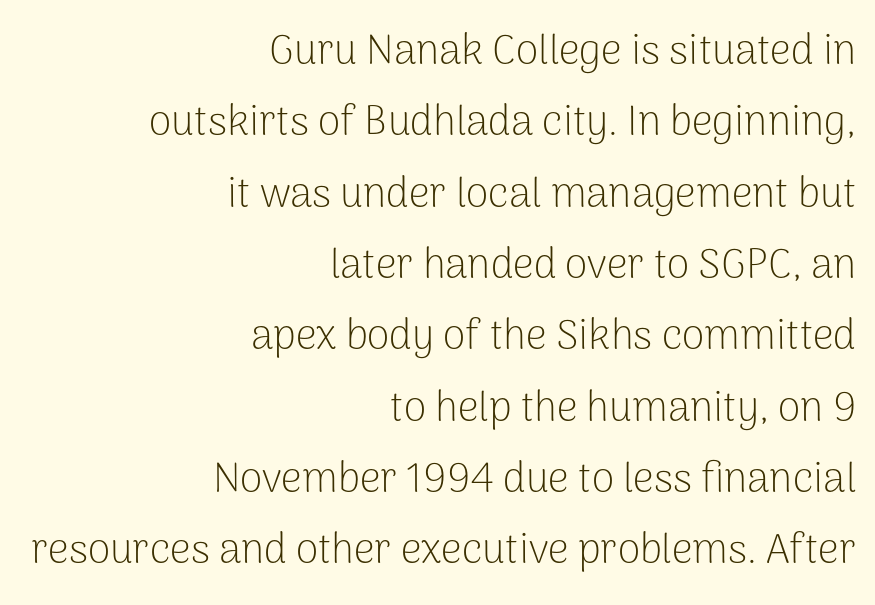
Q: Is the text bold? A: No.
Q: Is the text italic (slanted)? A: No, it is upright.
Q: Is the typeface a serif or a sans-serif typeface? A: Sans-serif.
Q: Is the text underlined? A: No.
Q: How is the paragraph aligned? A: Right-aligned.
Q: Is the spacing between letters normal or unusually wide? A: Normal.
Q: Width (condensed, normal, or wide)? A: Normal.
Q: Stroke contrast? A: Low.
Q: x-height? A: Medium.
Q: Monospaced? A: No.
